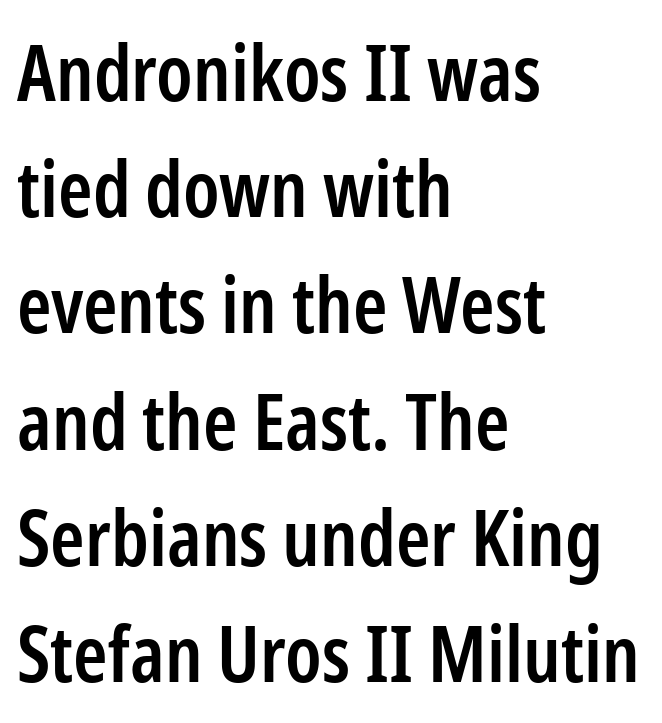
Q: Is the text bold? A: Semi-bold.
Q: Is the text italic (slanted)? A: No, it is upright.
Q: Is the typeface a serif or a sans-serif typeface? A: Sans-serif.
Q: Is the text underlined? A: No.
Q: How is the paragraph aligned? A: Left-aligned.
Q: Is the spacing between letters normal or unusually wide? A: Normal.
Q: Is the spacing between lines tight, normal or loose? A: Normal.
Q: Width (condensed, normal, or wide)? A: Condensed.
Q: Stroke contrast? A: Low.
Q: x-height? A: Medium.
Q: Monospaced? A: No.
